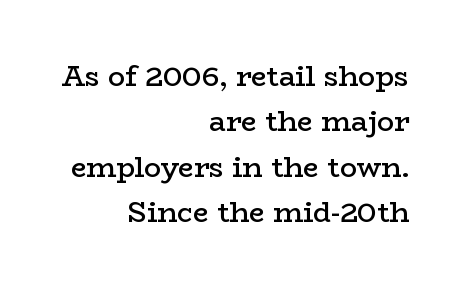
Q: Is the text bold? A: Semi-bold.
Q: Is the text italic (slanted)? A: No, it is upright.
Q: Is the typeface a serif or a sans-serif typeface? A: Serif.
Q: Is the text underlined? A: No.
Q: How is the paragraph aligned? A: Right-aligned.
Q: Is the spacing between letters normal or unusually wide? A: Normal.
Q: Is the spacing between lines tight, normal or loose? A: Normal.
Q: Width (condensed, normal, or wide)? A: Wide.
Q: Stroke contrast? A: Low.
Q: x-height? A: Medium.
Q: Monospaced? A: No.
